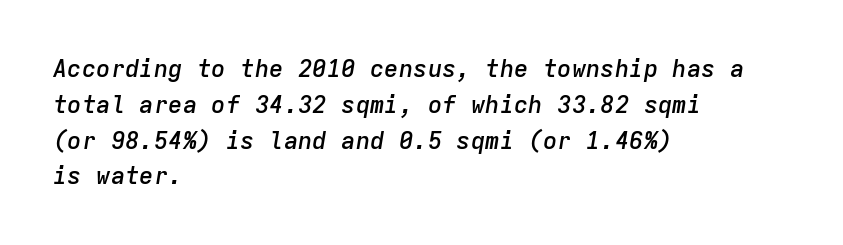
Slightly chunky letters — semibold, I'd say, not full bold. Quick note: underline off. The letterforms sit shoulder to shoulder at normal distance. Is the block centered? No — it sits flush against the left margin.
